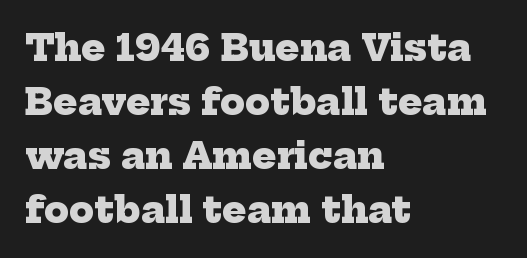
Q: Is the text bold? A: Yes.
Q: Is the typeface a serif or a sans-serif typeface? A: Serif.
Q: Is the text underlined? A: No.
Q: How is the paragraph aligned? A: Left-aligned.
Q: Is the spacing between letters normal or unusually wide? A: Normal.
Q: Is the spacing between lines tight, normal or loose? A: Normal.
Q: Width (condensed, normal, or wide)? A: Normal.
Q: Stroke contrast? A: Low.
Q: x-height? A: Medium.
Q: Monospaced? A: No.
